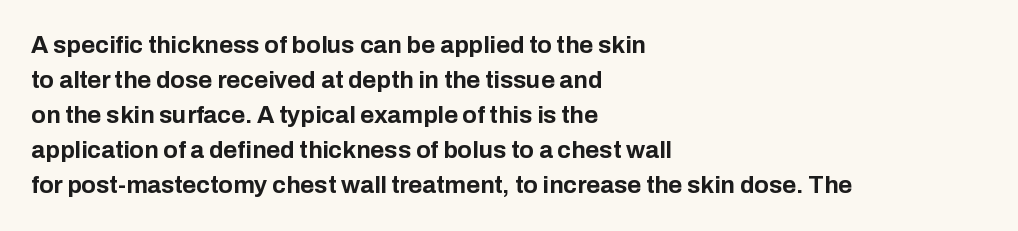
{"italic": "no", "bold": "yes", "underline": "no", "align": "left", "line_spacing": "normal", "line_spacing_ratio": 1.46, "letter_spacing": "normal", "letter_spacing_em": 0.0, "glyph_px": 24}
